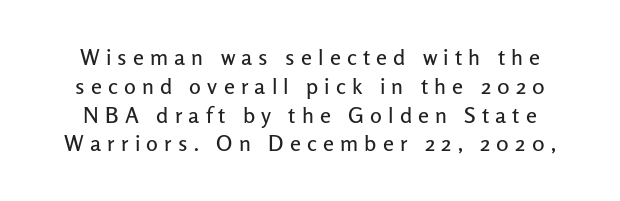
{"italic": "no", "underline": "no", "line_spacing": "normal", "line_spacing_ratio": 1.31, "letter_spacing": "wide", "letter_spacing_em": 0.28, "glyph_px": 22}
